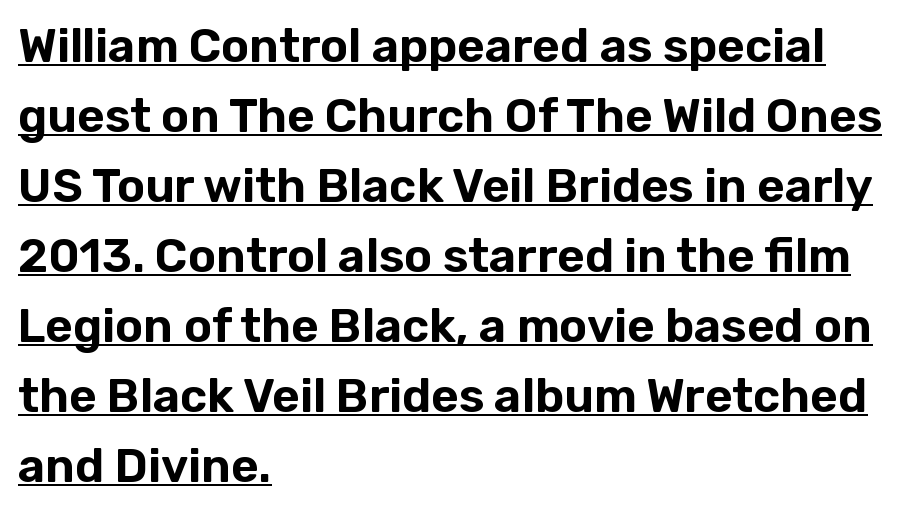
{"serif": "no", "italic": "no", "width": "normal", "stroke_contrast": "low", "x_height": "medium", "monospaced": "no", "underline": "yes", "align": "left", "line_spacing": "normal", "line_spacing_ratio": 1.49, "letter_spacing": "normal", "letter_spacing_em": 0.0, "glyph_px": 47}
